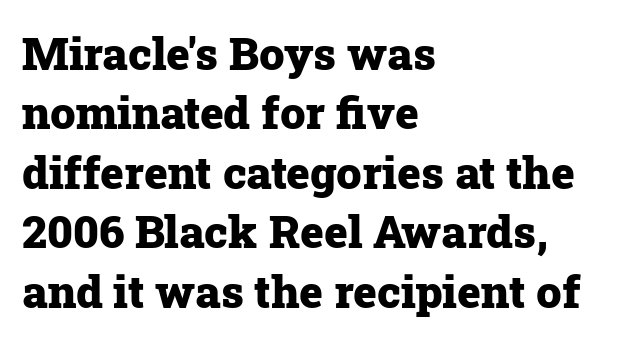
Q: Is the text bold? A: Yes.
Q: Is the text italic (slanted)? A: No, it is upright.
Q: Is the typeface a serif or a sans-serif typeface? A: Serif.
Q: Is the text underlined? A: No.
Q: How is the paragraph aligned? A: Left-aligned.
Q: Is the spacing between letters normal or unusually wide? A: Normal.
Q: Is the spacing between lines tight, normal or loose? A: Normal.
Q: Width (condensed, normal, or wide)? A: Normal.
Q: Stroke contrast? A: Low.
Q: x-height? A: Medium.
Q: Monospaced? A: No.
